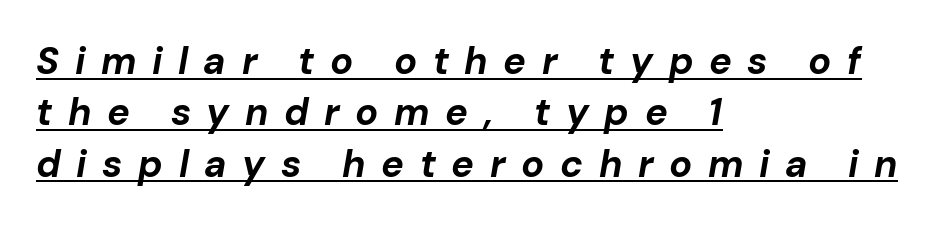
What weight is shown? A full bold with thick strokes. Regarding leading, the lines here are spaced in the standard way. Compared with undecorated copy, this sample adds a rule below the words. Looks like regular typesetting: each glyph gets only the width it needs. Students, note that the glyphs here are deliberately spaced far apart. Visually the block forms a straight wall on the left and a jagged coastline on the right.
